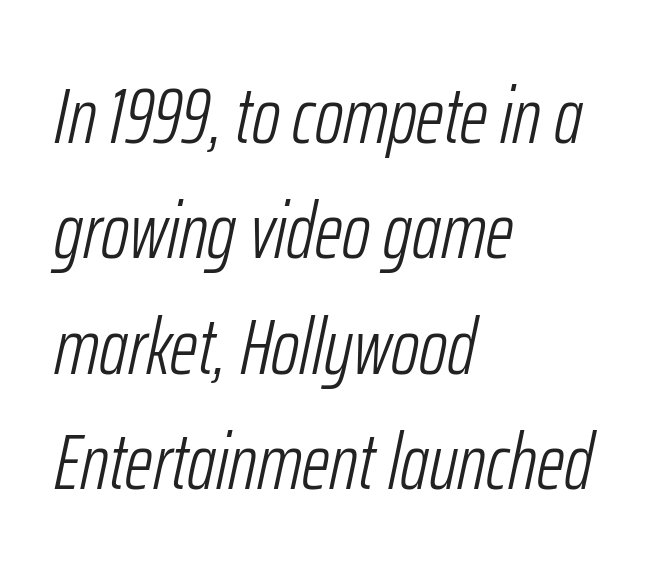
{"italic": "yes", "lean": "right", "slant_degrees": 12, "bold": "no", "weight": "light", "width": "condensed", "stroke_contrast": "low", "x_height": "medium", "monospaced": "no", "underline": "no", "align": "left", "line_spacing": "normal", "line_spacing_ratio": 1.48, "letter_spacing": "normal", "letter_spacing_em": 0.0, "glyph_px": 78}
